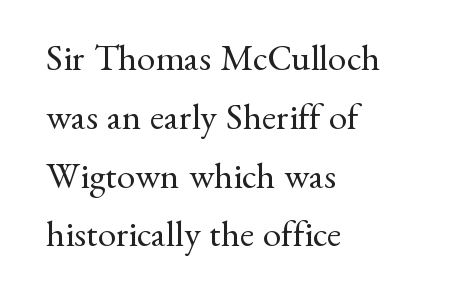
Q: Is the text bold? A: No.
Q: Is the text italic (slanted)? A: No, it is upright.
Q: Is the typeface a serif or a sans-serif typeface? A: Serif.
Q: Is the text underlined? A: No.
Q: How is the paragraph aligned? A: Left-aligned.
Q: Is the spacing between letters normal or unusually wide? A: Normal.
Q: Is the spacing between lines tight, normal or loose? A: Normal.
Q: Width (condensed, normal, or wide)? A: Normal.
Q: Stroke contrast? A: Medium.
Q: x-height? A: Small.
Q: Monospaced? A: No.
